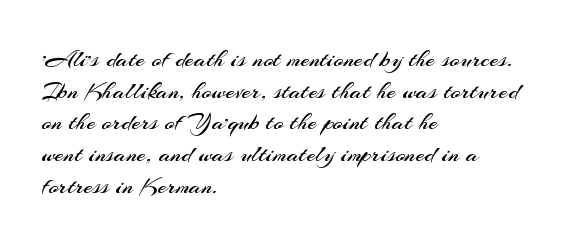
Q: Is the text bold? A: No.
Q: Is the text italic (slanted)? A: Yes.
Q: Is the text underlined? A: No.
Q: How is the paragraph aligned? A: Left-aligned.
Q: Is the spacing between letters normal or unusually wide? A: Normal.
